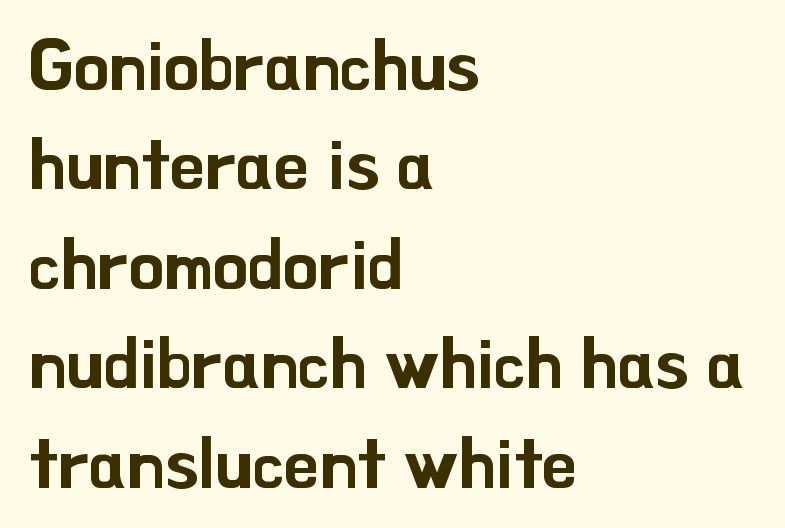
Q: Is the text italic (slanted)? A: No, it is upright.
Q: Is the typeface a serif or a sans-serif typeface? A: Sans-serif.
Q: Is the text underlined? A: No.
Q: How is the paragraph aligned? A: Left-aligned.
Q: Is the spacing between letters normal or unusually wide? A: Normal.
Q: Is the spacing between lines tight, normal or loose? A: Normal.
Q: Width (condensed, normal, or wide)? A: Normal.
Q: Stroke contrast? A: Low.
Q: x-height? A: Small.
Q: Monospaced? A: No.
